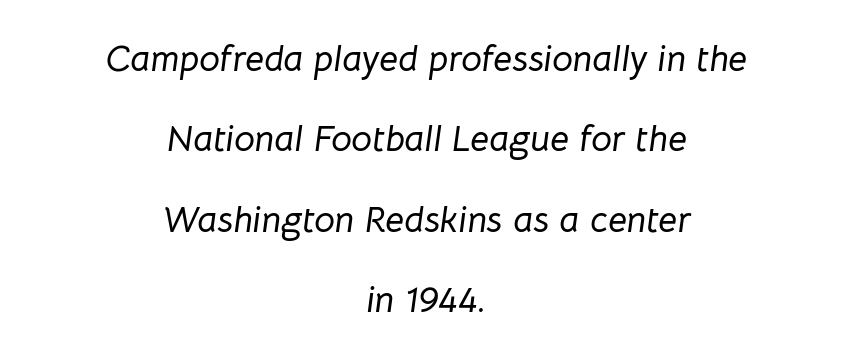
Q: Is the text italic (slanted)? A: Yes, it leans right by about 8 degrees.
Q: Is the text underlined? A: No.
Q: How is the paragraph aligned? A: Centered.
Q: Is the spacing between letters normal or unusually wide? A: Normal.
Q: Is the spacing between lines tight, normal or loose? A: Loose.
Q: Width (condensed, normal, or wide)? A: Normal.
Q: Stroke contrast? A: Low.
Q: x-height? A: Medium.
Q: Monospaced? A: No.
